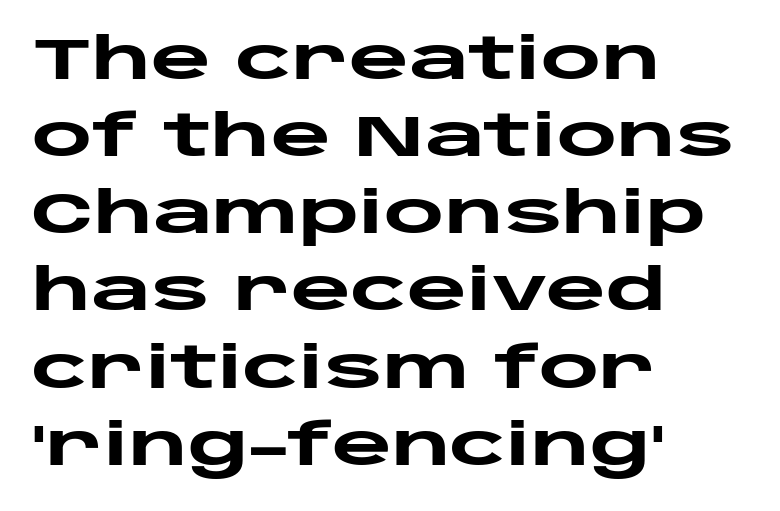
A clean baseline with only descenders dipping below it. The lines are quadded left. Chunky letters — that's bold for sure. How are the letters spaced? Ordinarily, with no added tracking. The passage shown is typed in a proportional face where columns would drift. Type style note: lacks serifs.
